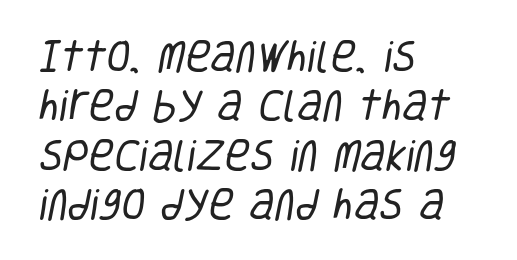
{"serif": "no", "bold": "no", "weight": "regular", "width": "condensed", "stroke_contrast": "low", "x_height": "large", "monospaced": "no", "underline": "no", "align": "left", "line_spacing": "normal", "line_spacing_ratio": 1.41, "letter_spacing": "normal", "letter_spacing_em": 0.0, "glyph_px": 35}
